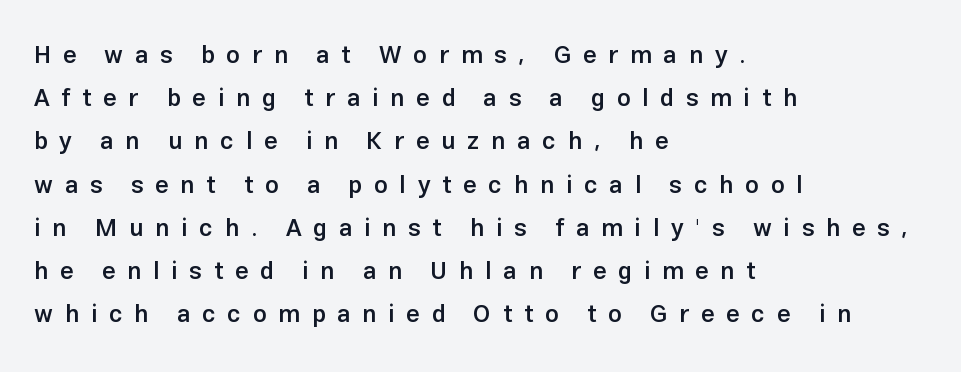
Display-style spreading of the glyphs; the letterfit is very open. Casual observation: everything's shoved over to the left. Caption: semibold face, moderately heavy strokes. Any mark beneath the type? The region is blank. Italic? Not at all — the glyphs are vertical.
